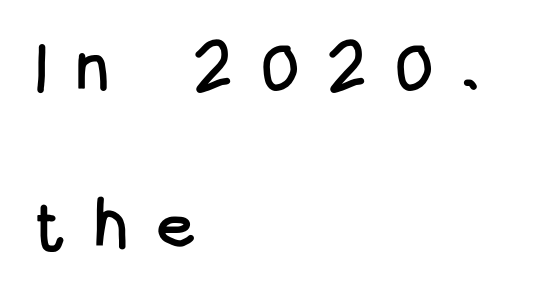
{"serif": "no", "italic": "no", "width": "condensed", "stroke_contrast": "low", "x_height": "large", "monospaced": "no", "underline": "no", "align": "left", "line_spacing": "loose", "line_spacing_ratio": 2.38, "letter_spacing": "wide", "letter_spacing_em": 0.39, "glyph_px": 67}
